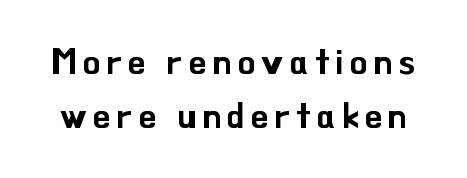
Q: Is the text italic (slanted)? A: No, it is upright.
Q: Is the typeface a serif or a sans-serif typeface? A: Sans-serif.
Q: Is the text underlined? A: No.
Q: Is the spacing between lines tight, normal or loose? A: Normal.
Q: Width (condensed, normal, or wide)? A: Normal.
Q: Stroke contrast? A: Low.
Q: x-height? A: Small.
Q: Monospaced? A: No.
